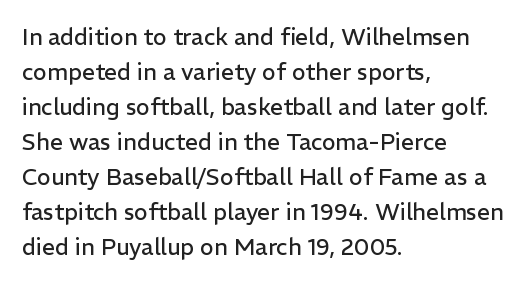
{"italic": "no", "bold": "no", "underline": "no", "align": "left", "line_spacing": "normal", "line_spacing_ratio": 1.52, "letter_spacing": "normal", "letter_spacing_em": 0.0, "glyph_px": 23}
